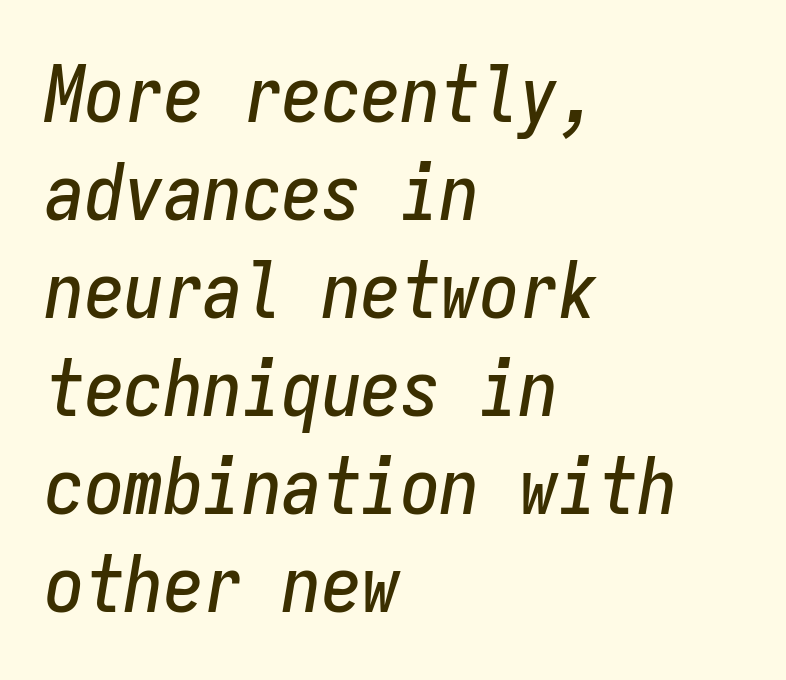
{"italic": "yes", "lean": "right", "slant_degrees": 9, "width": "condensed", "stroke_contrast": "low", "x_height": "medium", "monospaced": "yes", "underline": "no", "align": "left", "line_spacing_ratio": 1.24, "letter_spacing": "normal", "letter_spacing_em": 0.0, "glyph_px": 79}
